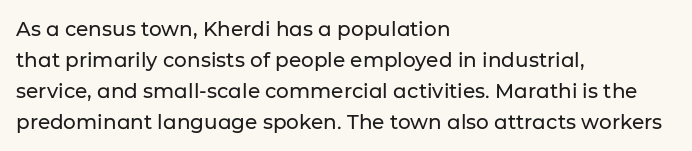
Q: Is the text italic (slanted)? A: No, it is upright.
Q: Is the text underlined? A: No.
Q: How is the paragraph aligned? A: Left-aligned.
Q: Is the spacing between letters normal or unusually wide? A: Normal.
Q: Is the spacing between lines tight, normal or loose? A: Normal.
